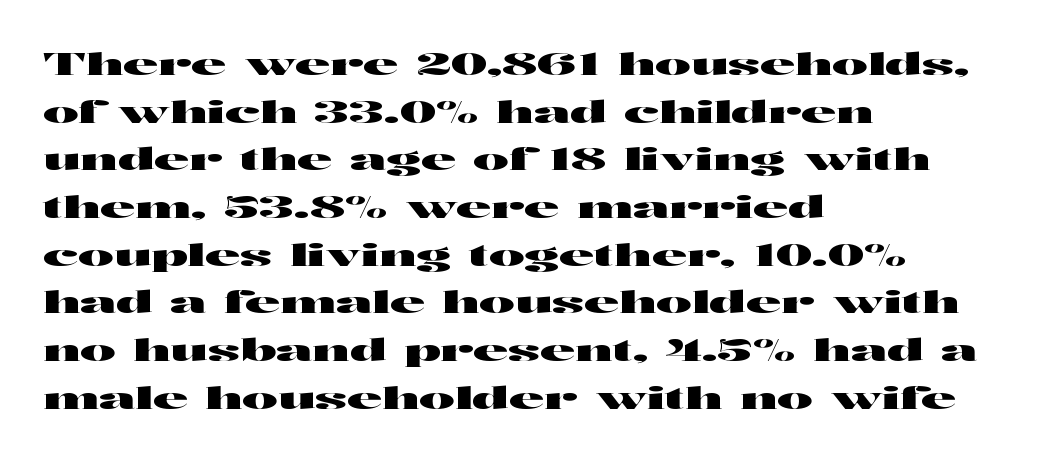
Q: Is the text italic (slanted)? A: No, it is upright.
Q: Is the typeface a serif or a sans-serif typeface? A: Sans-serif.
Q: Is the text underlined? A: No.
Q: How is the paragraph aligned? A: Left-aligned.
Q: Is the spacing between letters normal or unusually wide? A: Normal.
Q: Is the spacing between lines tight, normal or loose? A: Normal.
Q: Width (condensed, normal, or wide)? A: Wide.
Q: Stroke contrast? A: High.
Q: x-height? A: Medium.
Q: Monospaced? A: No.
